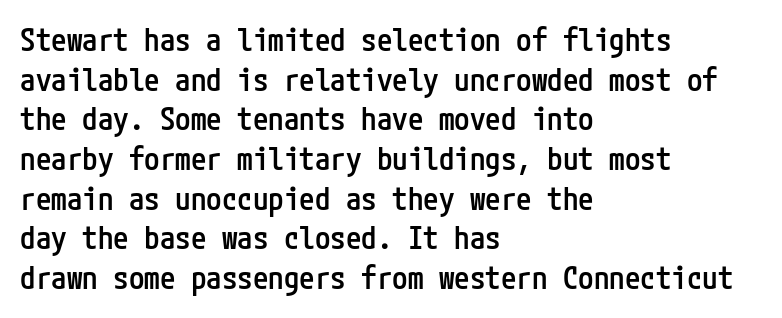
{"serif": "no", "italic": "no", "bold": "semi", "weight": "semibold", "width": "condensed", "stroke_contrast": "low", "x_height": "medium", "underline": "no", "align": "left", "line_spacing": "normal", "line_spacing_ratio": 1.28, "letter_spacing": "normal", "letter_spacing_em": 0.0, "glyph_px": 31}
